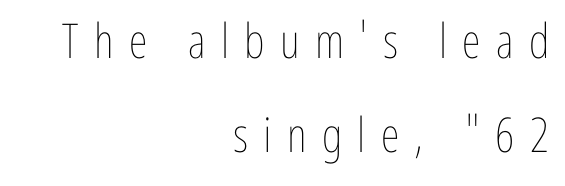
{"italic": "no", "bold": "no", "weight": "thin", "width": "condensed", "stroke_contrast": "low", "x_height": "medium", "monospaced": "no", "underline": "no", "align": "right", "line_spacing": "loose", "line_spacing_ratio": 1.95, "letter_spacing": "wide", "letter_spacing_em": 0.32, "glyph_px": 48}
